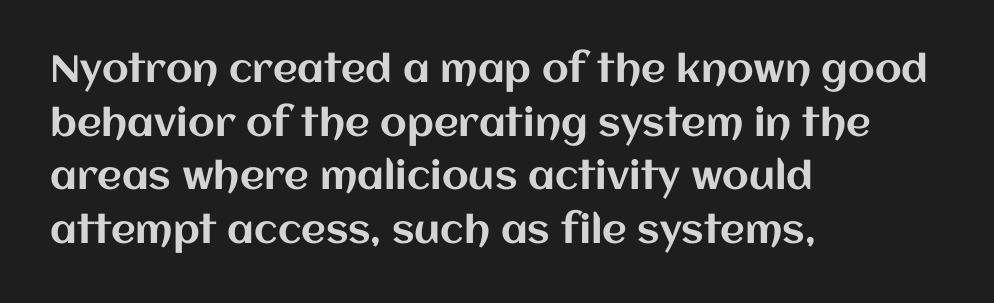
{"italic": "no", "width": "normal", "stroke_contrast": "medium", "x_height": "large", "monospaced": "no", "underline": "no", "align": "left", "line_spacing": "normal", "line_spacing_ratio": 1.41, "letter_spacing": "normal", "letter_spacing_em": 0.0, "glyph_px": 38}
